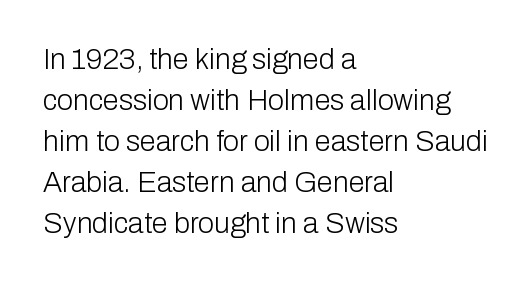
The image shows 29 px light sans-serif type, upright; set left-aligned, normal line spacing (1.41x), normal letter spacing, not underlined; low stroke contrast and a medium x-height.
